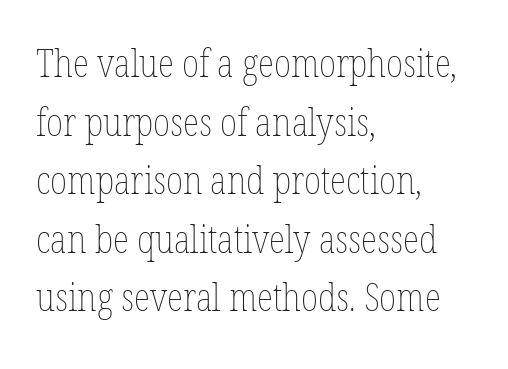
The image shows 38 px thin, condensed type, upright; set left-aligned, normal line spacing (1.54x), normal letter spacing, not underlined; low stroke contrast and a medium x-height.
